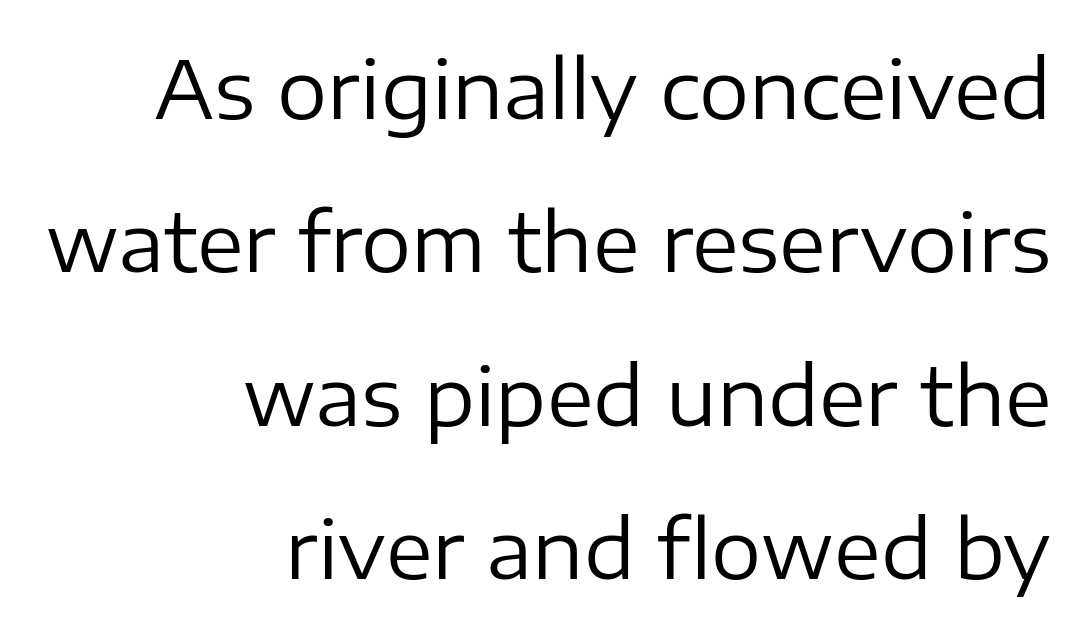
Quick note: underline off. No extra ink here — the face is not bold. Students, note that the glyphs here touch the page at normal intervals. The lettering stays uniformly vertical, giving the passage a roman look. Looks like regular typesetting: each glyph gets only the width it needs.
